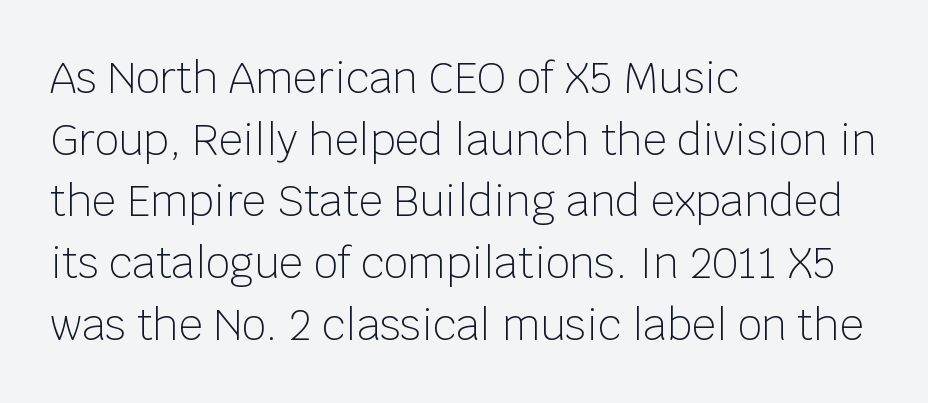
Q: Is the text bold? A: No.
Q: Is the text italic (slanted)? A: No, it is upright.
Q: Is the typeface a serif or a sans-serif typeface? A: Sans-serif.
Q: Is the text underlined? A: No.
Q: How is the paragraph aligned? A: Left-aligned.
Q: Is the spacing between letters normal or unusually wide? A: Normal.
Q: Is the spacing between lines tight, normal or loose? A: Normal.
Q: Width (condensed, normal, or wide)? A: Normal.
Q: Stroke contrast? A: Low.
Q: x-height? A: Large.
Q: Monospaced? A: No.
